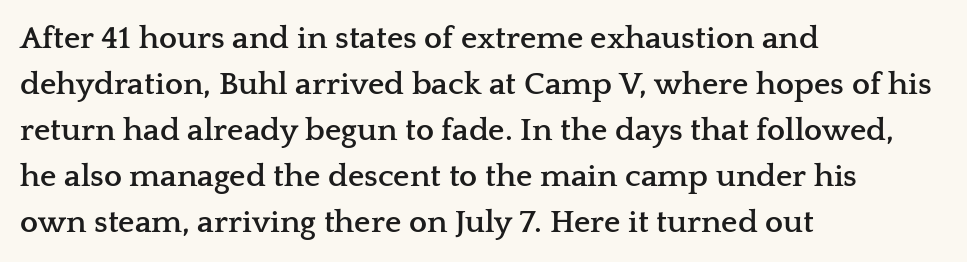
Q: Is the text bold? A: Yes.
Q: Is the text italic (slanted)? A: No, it is upright.
Q: Is the typeface a serif or a sans-serif typeface? A: Serif.
Q: Is the text underlined? A: No.
Q: How is the paragraph aligned? A: Left-aligned.
Q: Is the spacing between letters normal or unusually wide? A: Normal.
Q: Is the spacing between lines tight, normal or loose? A: Normal.
Q: Width (condensed, normal, or wide)? A: Wide.
Q: Stroke contrast? A: Low.
Q: x-height? A: Medium.
Q: Monospaced? A: No.
